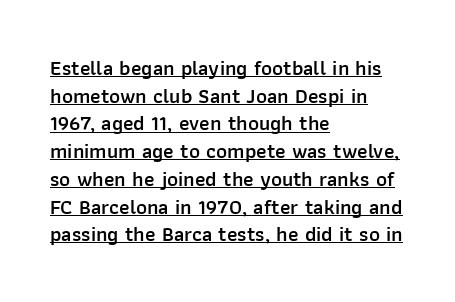
Q: Is the text bold? A: Semi-bold.
Q: Is the text italic (slanted)? A: No, it is upright.
Q: Is the text underlined? A: Yes.
Q: How is the paragraph aligned? A: Left-aligned.
Q: Is the spacing between letters normal or unusually wide? A: Normal.
Q: Is the spacing between lines tight, normal or loose? A: Normal.
